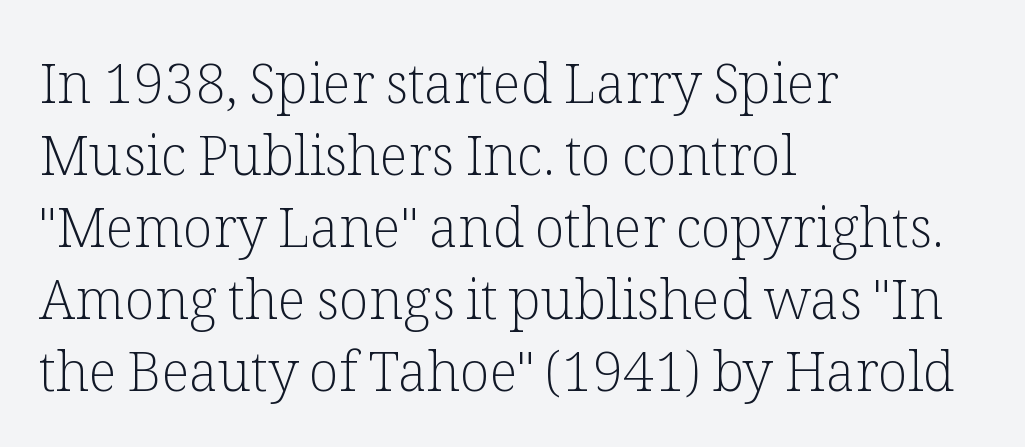
Q: Is the text bold? A: No.
Q: Is the text italic (slanted)? A: No, it is upright.
Q: Is the typeface a serif or a sans-serif typeface? A: Serif.
Q: Is the text underlined? A: No.
Q: How is the paragraph aligned? A: Left-aligned.
Q: Is the spacing between letters normal or unusually wide? A: Normal.
Q: Is the spacing between lines tight, normal or loose? A: Normal.
Q: Width (condensed, normal, or wide)? A: Normal.
Q: Stroke contrast? A: Low.
Q: x-height? A: Medium.
Q: Monospaced? A: No.
